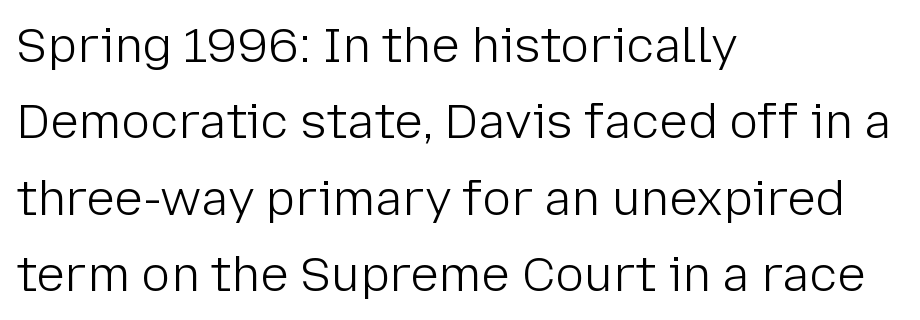
Here the designer chose a conventional face with non-uniform glyph widths. The font is comparable to plain body text, perhaps lighter. Is there any slant? The stems are plumb. What stands out about the letter spacing? Nothing — it is the standard amount.
